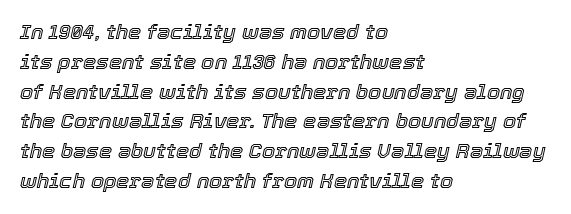
Horizontal bands of white between lines are of average thickness. Has an underline been added? It has not. Notice how the passage keeps a crisp vertical edge on the left only. When letters slant like this, we call the style italic. How are the letters spaced? Ordinarily, with no added tracking.
